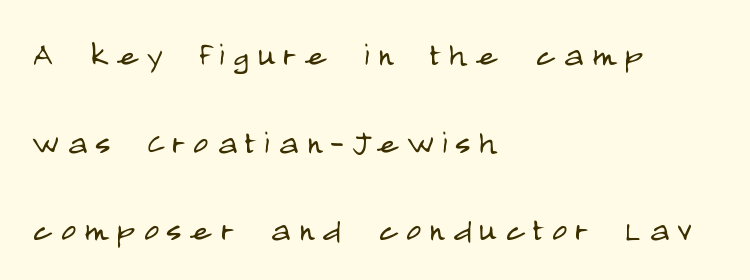
Q: Is the text bold? A: No.
Q: Is the text italic (slanted)? A: No, it is upright.
Q: Is the typeface a serif or a sans-serif typeface? A: Sans-serif.
Q: Is the text underlined? A: No.
Q: How is the paragraph aligned? A: Left-aligned.
Q: Is the spacing between letters normal or unusually wide? A: Unusually wide.
Q: Is the spacing between lines tight, normal or loose? A: Loose.
Q: Width (condensed, normal, or wide)? A: Condensed.
Q: Stroke contrast? A: Low.
Q: x-height? A: Large.
Q: Monospaced? A: No.
